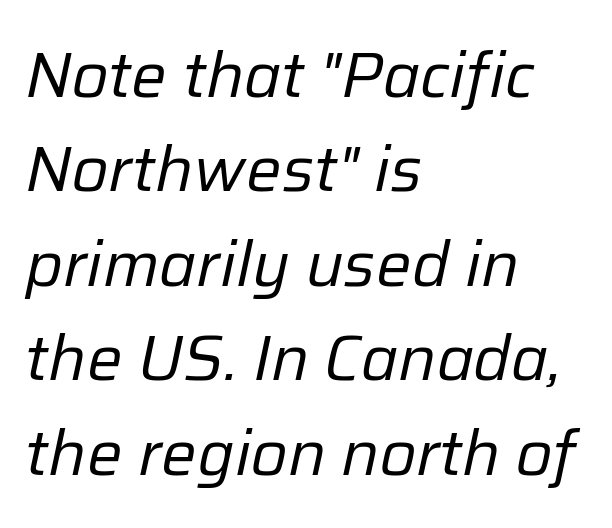
Nobody drew a line under any word here. These lines are set flush left with a ragged right edge. A normal amount of white space separates one row of letters from the next. Characters follow at the spacing the type designer built in.
